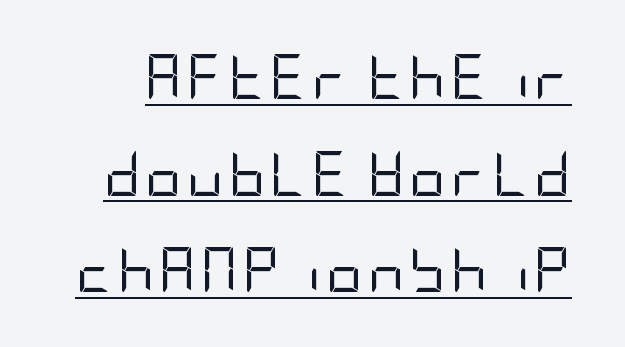
Unlike a traditional serif, this face leaves its strokes unadorned. The passage shown is not bold in any degree. Rendered with straight, roman letterforms. These characters rest on top of a visible drawn line.
